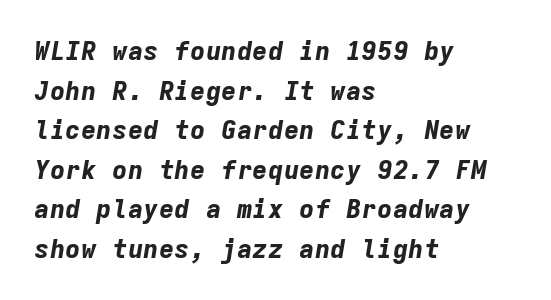
{"italic": "yes", "lean": "right", "slant_degrees": 9, "bold": "yes", "underline": "no", "align": "left", "line_spacing": "normal", "line_spacing_ratio": 1.52, "letter_spacing": "normal", "letter_spacing_em": 0.0, "glyph_px": 26}
